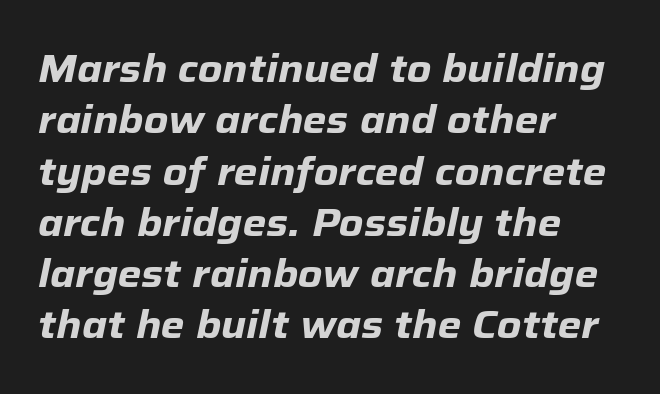
{"italic": "yes", "lean": "right", "slant_degrees": 12, "bold": "yes", "weight": "heavy", "width": "normal", "stroke_contrast": "low", "x_height": "medium", "monospaced": "no", "underline": "no", "align": "left", "line_spacing": "normal", "line_spacing_ratio": 1.35, "letter_spacing": "normal", "letter_spacing_em": 0.0, "glyph_px": 38}
